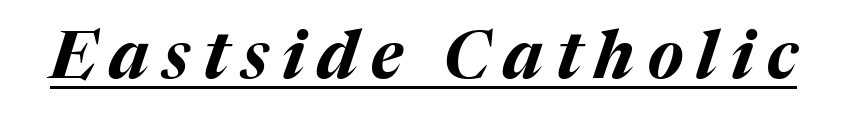
{"italic": "yes", "lean": "right", "slant_degrees": 17, "bold": "yes", "weight": "bold", "width": "normal", "stroke_contrast": "medium", "x_height": "medium", "monospaced": "no", "underline": "yes", "letter_spacing": "wide", "letter_spacing_em": 0.2, "glyph_px": 66}
